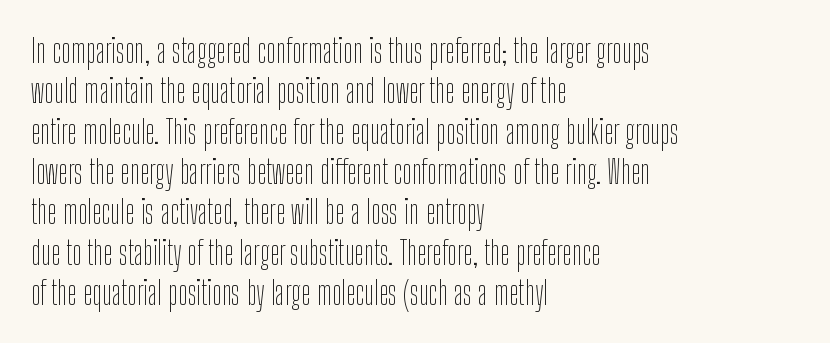
{"serif": "no", "italic": "no", "bold": "no", "weight": "thin", "width": "condensed", "stroke_contrast": "low", "x_height": "medium", "monospaced": "no", "underline": "no", "align": "left", "line_spacing": "normal", "line_spacing_ratio": 1.26, "letter_spacing": "normal", "letter_spacing_em": 0.0, "glyph_px": 32}
